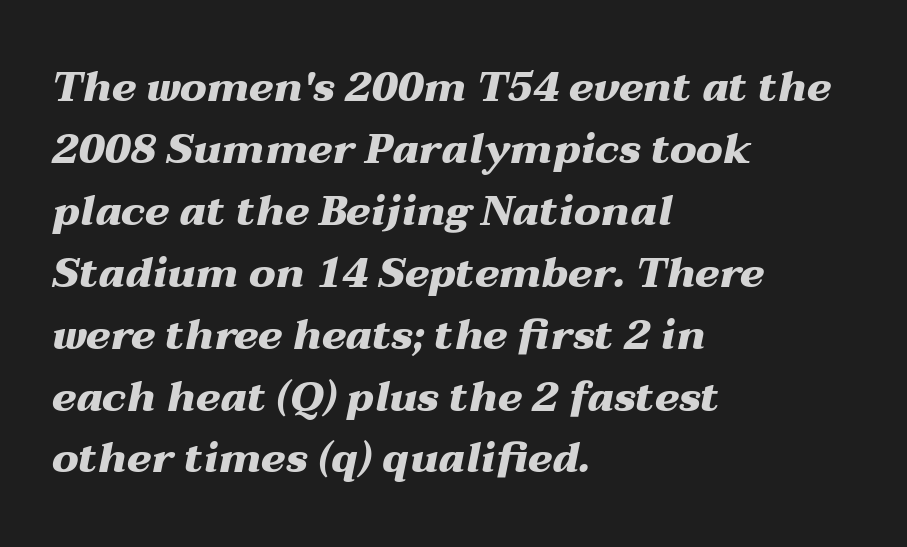
Q: Is the text bold? A: Yes.
Q: Is the text italic (slanted)? A: Yes, it leans right by about 12 degrees.
Q: Is the text underlined? A: No.
Q: How is the paragraph aligned? A: Left-aligned.
Q: Is the spacing between letters normal or unusually wide? A: Normal.
Q: Is the spacing between lines tight, normal or loose? A: Normal.
Q: Width (condensed, normal, or wide)? A: Wide.
Q: Stroke contrast? A: Medium.
Q: x-height? A: Medium.
Q: Monospaced? A: No.
